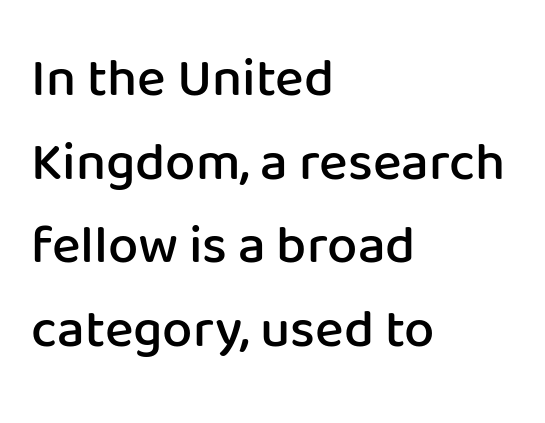
Upright lettering throughout. Grotesque or geometric, the face here clearly has no serifs. You could not count columns in this text — the font is proportionally spaced. Regular leading.
